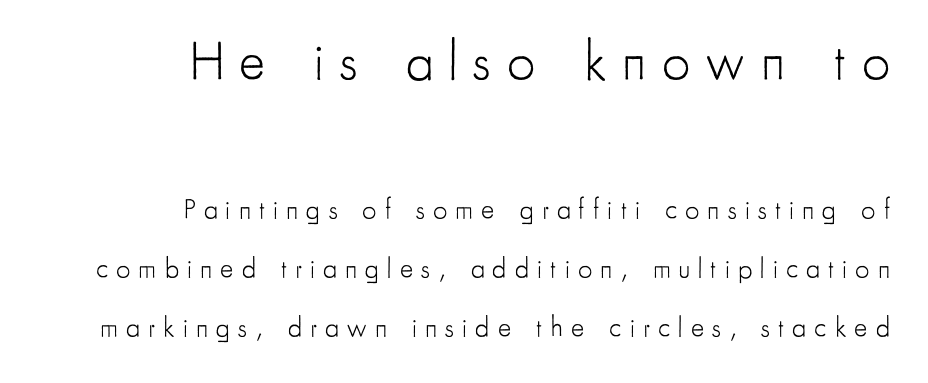
Reading down the column, the eye jumps a long way to each next line. The baseline area is clear. In terms of posture, this sample is upright. If you drew a ruler down the right edge, every line would touch it. Look at the tracking — it's clearly loosened, letters drifting apart. The letters advance in unequal steps, a hallmark of proportional type.
